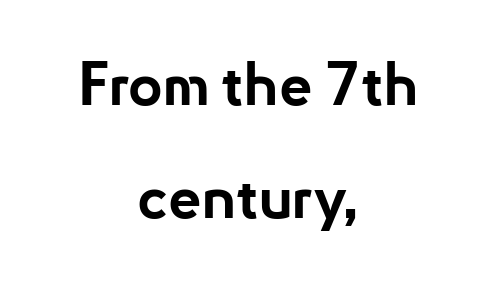
{"serif": "no", "italic": "no", "bold": "yes", "weight": "bold", "width": "normal", "stroke_contrast": "low", "x_height": "small", "monospaced": "no", "underline": "no", "align": "center", "line_spacing": "loose", "line_spacing_ratio": 1.91, "letter_spacing": "normal", "letter_spacing_em": 0.0, "glyph_px": 59}
